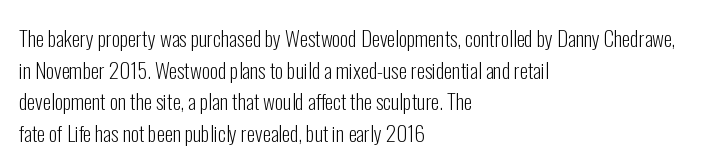
Style check: upright. Leftover space on each line is placed entirely after the last word. The rows are spaced the way most documents space them. The font is comparable to plain body text, perhaps lighter. Honestly, there is no underline to notice here at all. Nobody touched the tracking dial on this one.
